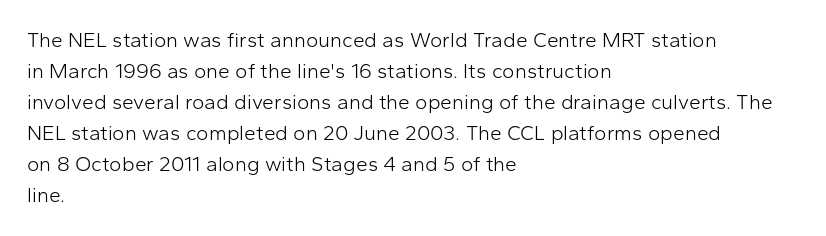
The image shows 21 px text type, upright; set left-aligned, normal line spacing (1.48x), normal letter spacing, not underlined.
